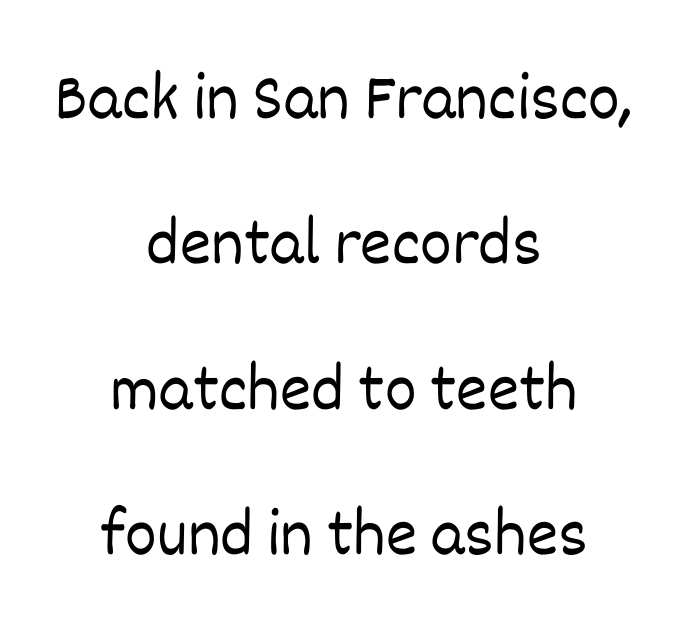
The string is rendered with underlining switched off. These lines are rendered in a variable-pitch font. Compared with a typical body face, this is equally light or lighter still. There is no visible air inserted between adjacent glyphs.
